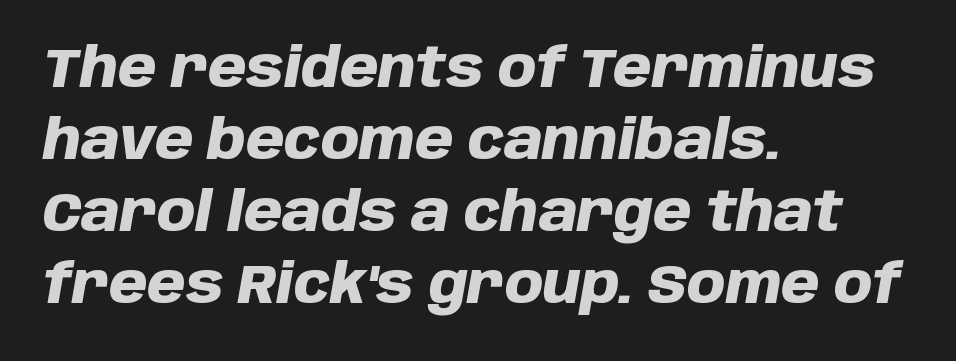
Q: Is the text bold? A: Yes.
Q: Is the text italic (slanted)? A: Yes, it leans right by about 10 degrees.
Q: Is the text underlined? A: No.
Q: How is the paragraph aligned? A: Left-aligned.
Q: Is the spacing between letters normal or unusually wide? A: Normal.
Q: Is the spacing between lines tight, normal or loose? A: Normal.
Q: Width (condensed, normal, or wide)? A: Normal.
Q: Stroke contrast? A: Low.
Q: x-height? A: Large.
Q: Monospaced? A: No.
